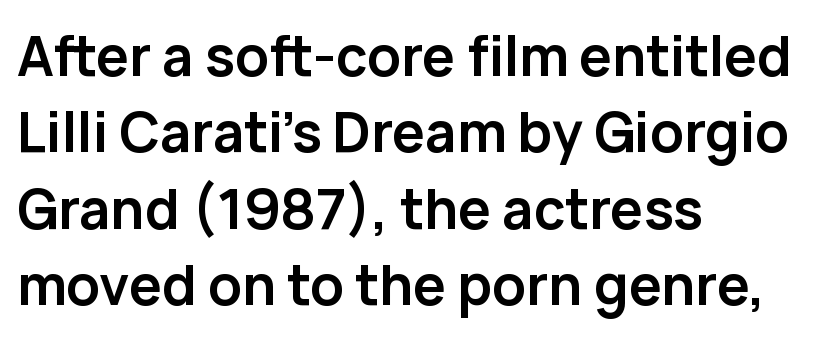
Q: Is the text bold? A: Yes.
Q: Is the text italic (slanted)? A: No, it is upright.
Q: Is the typeface a serif or a sans-serif typeface? A: Sans-serif.
Q: Is the text underlined? A: No.
Q: How is the paragraph aligned? A: Left-aligned.
Q: Is the spacing between letters normal or unusually wide? A: Normal.
Q: Is the spacing between lines tight, normal or loose? A: Normal.
Q: Width (condensed, normal, or wide)? A: Normal.
Q: Stroke contrast? A: Low.
Q: x-height? A: Medium.
Q: Monospaced? A: No.
